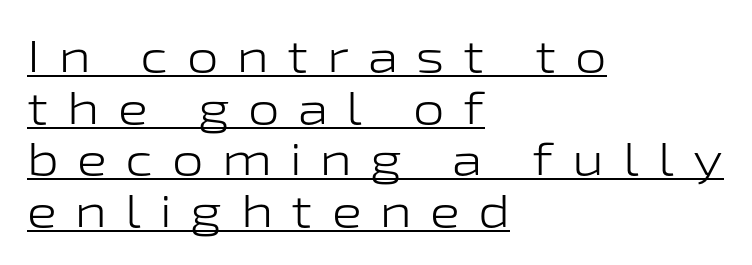
Q: Is the text bold? A: No.
Q: Is the text italic (slanted)? A: No, it is upright.
Q: Is the typeface a serif or a sans-serif typeface? A: Sans-serif.
Q: Is the text underlined? A: Yes.
Q: How is the paragraph aligned? A: Left-aligned.
Q: Is the spacing between letters normal or unusually wide? A: Unusually wide.
Q: Is the spacing between lines tight, normal or loose? A: Tight.
Q: Width (condensed, normal, or wide)? A: Wide.
Q: Stroke contrast? A: Low.
Q: x-height? A: Medium.
Q: Monospaced? A: No.
